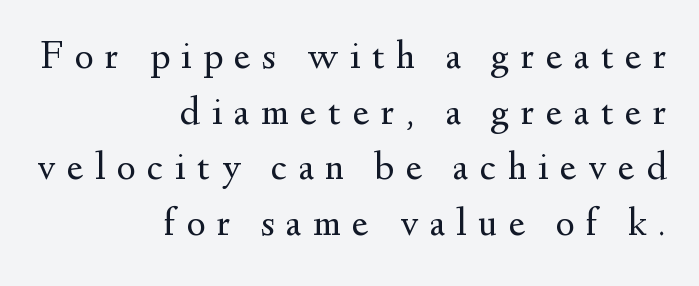
{"serif": "yes", "italic": "no", "bold": "no", "weight": "regular", "width": "normal", "stroke_contrast": "medium", "x_height": "small", "monospaced": "no", "underline": "no", "align": "right", "line_spacing": "normal", "line_spacing_ratio": 1.39, "letter_spacing": "wide", "letter_spacing_em": 0.29, "glyph_px": 40}
